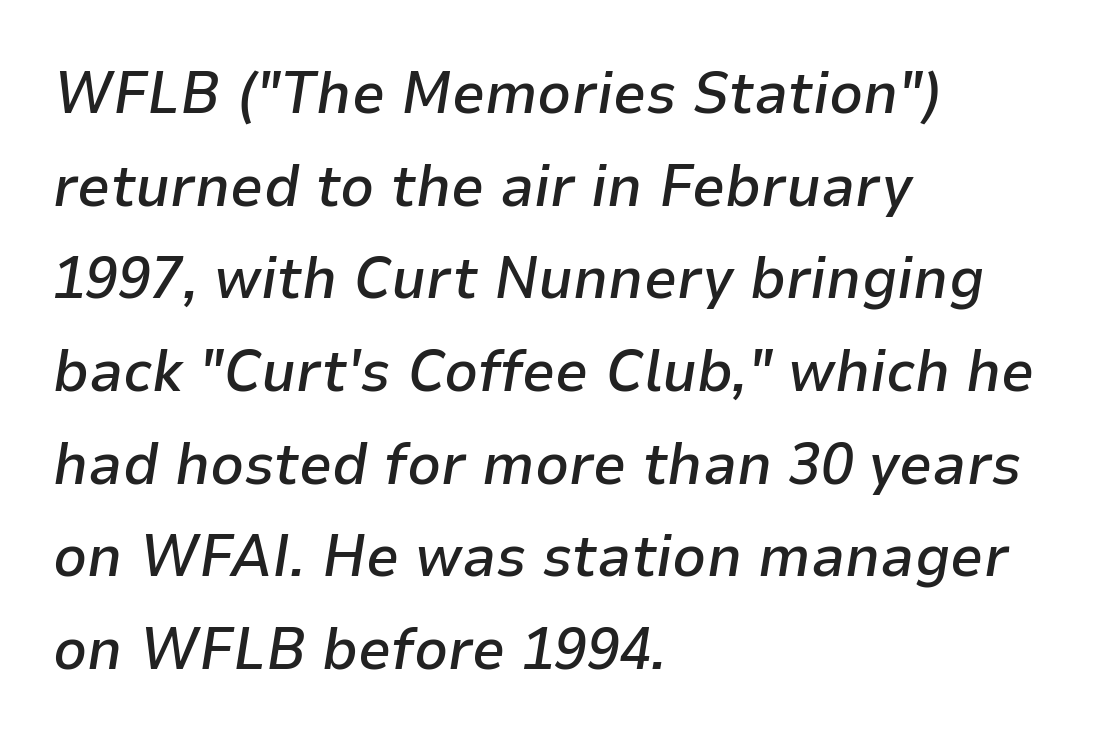
The image shows 59 px semibold type, italic (leaning right); set left-aligned, normal line spacing (1.57x), normal letter spacing, not underlined; low stroke contrast and a medium x-height.
